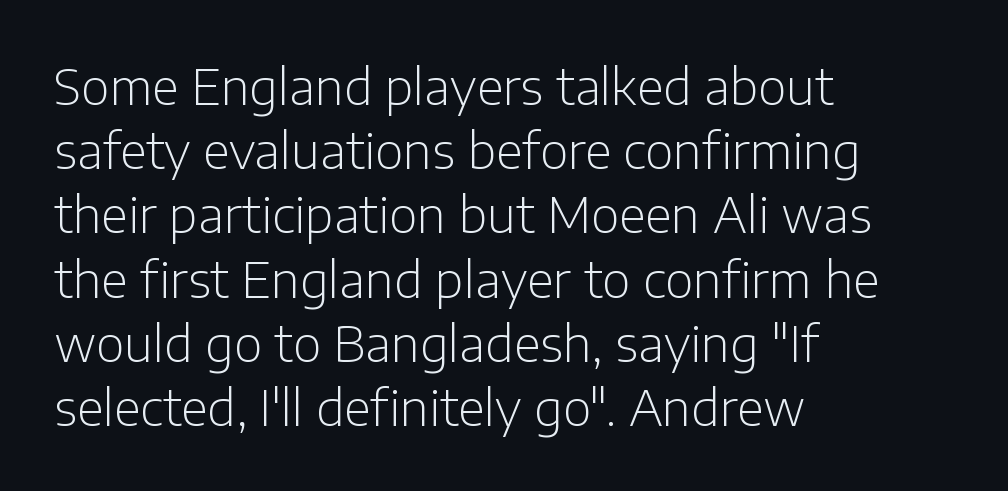
The image shows 49 px light sans-serif type, upright; set left-aligned, normal line spacing (1.31x), normal letter spacing, not underlined; low stroke contrast and a medium x-height.
